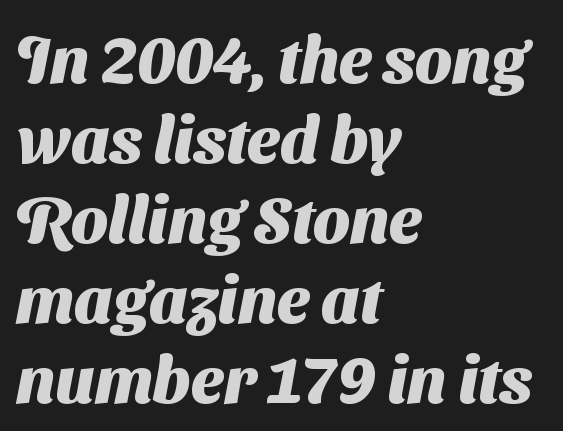
The image shows 65 px heavy sans-serif type; set left-aligned, line spacing 1.23x, normal letter spacing, not underlined; medium stroke contrast and a medium x-height.
